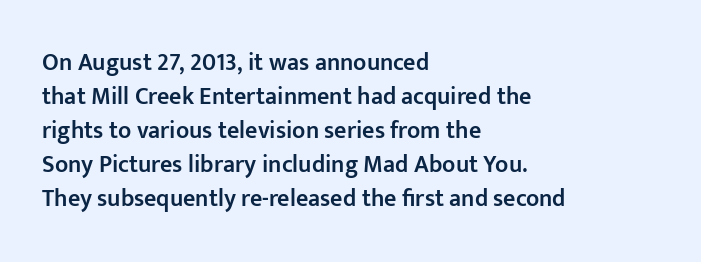
Q: Is the text bold? A: Semi-bold.
Q: Is the text italic (slanted)? A: No, it is upright.
Q: Is the text underlined? A: No.
Q: How is the paragraph aligned? A: Left-aligned.
Q: Is the spacing between letters normal or unusually wide? A: Normal.
Q: Is the spacing between lines tight, normal or loose? A: Normal.
